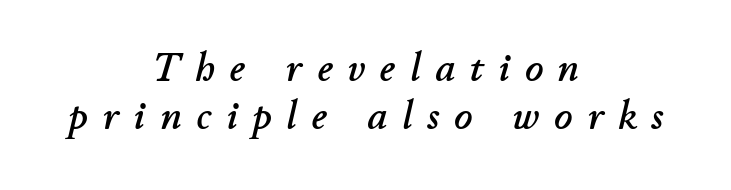
{"italic": "yes", "lean": "right", "slant_degrees": 11, "width": "normal", "stroke_contrast": "low", "x_height": "small", "monospaced": "no", "underline": "no", "align": "center", "line_spacing_ratio": 1.2, "letter_spacing": "wide", "letter_spacing_em": 0.37, "glyph_px": 40}
